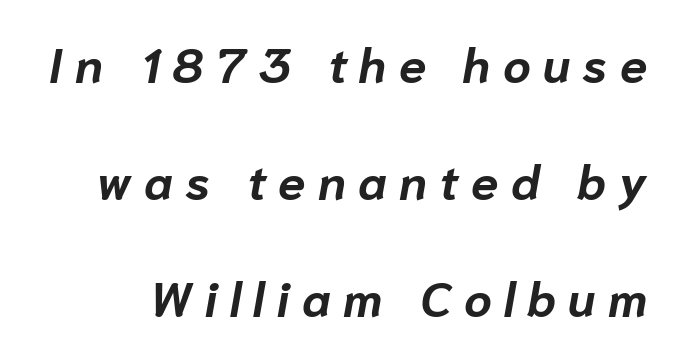
{"italic": "yes", "lean": "right", "slant_degrees": 10, "bold": "yes", "weight": "bold", "width": "normal", "stroke_contrast": "low", "x_height": "medium", "monospaced": "no", "underline": "no", "line_spacing": "loose", "line_spacing_ratio": 2.39, "letter_spacing": "wide", "letter_spacing_em": 0.25, "glyph_px": 49}
